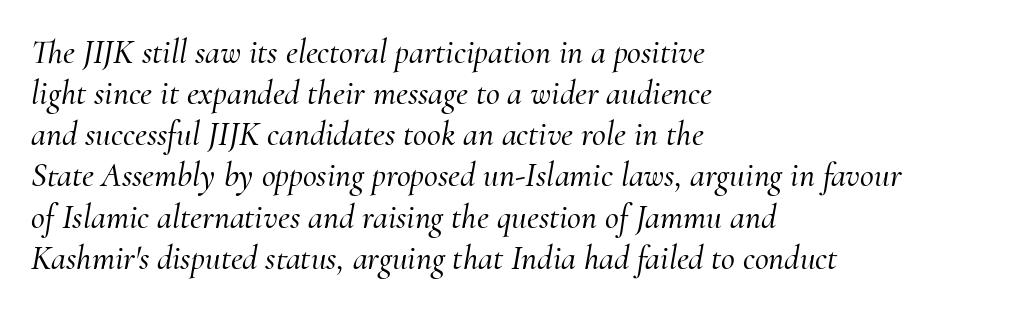
The image shows 34 px serif type, italic (leaning right); set left-aligned, line spacing 1.21x, normal letter spacing, not underlined; medium stroke contrast and a small x-height.
